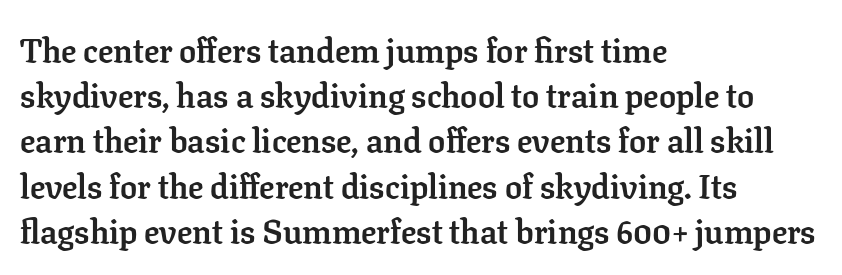
Q: Is the text bold? A: Yes.
Q: Is the text italic (slanted)? A: No, it is upright.
Q: Is the typeface a serif or a sans-serif typeface? A: Serif.
Q: Is the text underlined? A: No.
Q: How is the paragraph aligned? A: Left-aligned.
Q: Is the spacing between letters normal or unusually wide? A: Normal.
Q: Is the spacing between lines tight, normal or loose? A: Normal.
Q: Width (condensed, normal, or wide)? A: Normal.
Q: Stroke contrast? A: Low.
Q: x-height? A: Medium.
Q: Monospaced? A: No.
